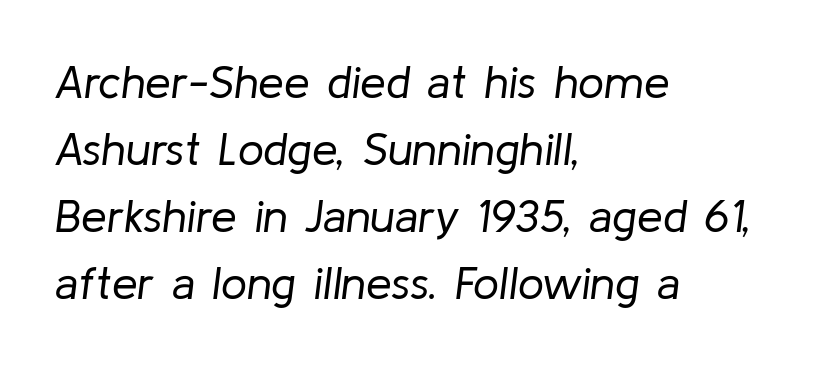
Is the block centered? No — it sits flush against the left margin. Glance below the letters and you will spot only blank space. Slant detected: the letters are inclined. Vertically, the passage feels balanced, rows spaced as you'd expect. Is the type heavy? It reads as light-to-regular instead. This sample has the flowing, uneven cadence of proportional lettering.
